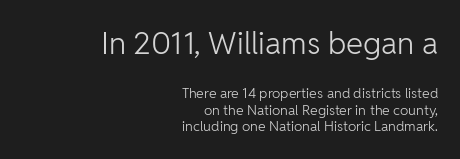
{"serif": "no", "italic": "no", "bold": "no", "weight": "light", "width": "normal", "stroke_contrast": "low", "x_height": "medium", "monospaced": "no", "underline": "no", "align": "right", "line_spacing_ratio": 1.18, "letter_spacing": "normal", "letter_spacing_em": 0.0, "larger_block": "first", "size_ratio": 2.21, "glyph_px": 31}
